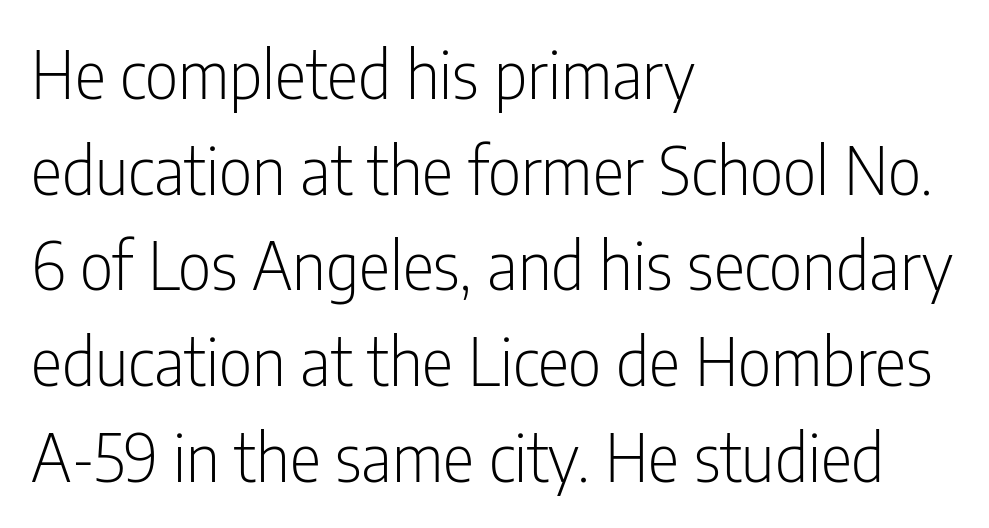
The image shows 66 px light, condensed sans-serif type, upright; set left-aligned, normal line spacing (1.45x), normal letter spacing, not underlined; low stroke contrast and a medium x-height.
